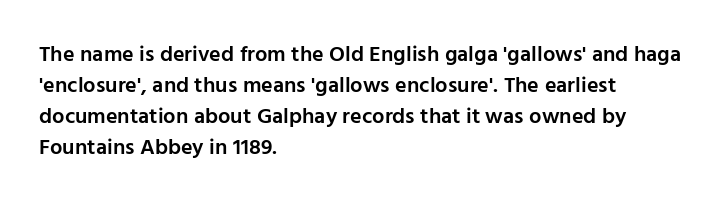
The image shows 22 px text type, upright; set left-aligned, normal line spacing (1.41x), normal letter spacing, not underlined.
